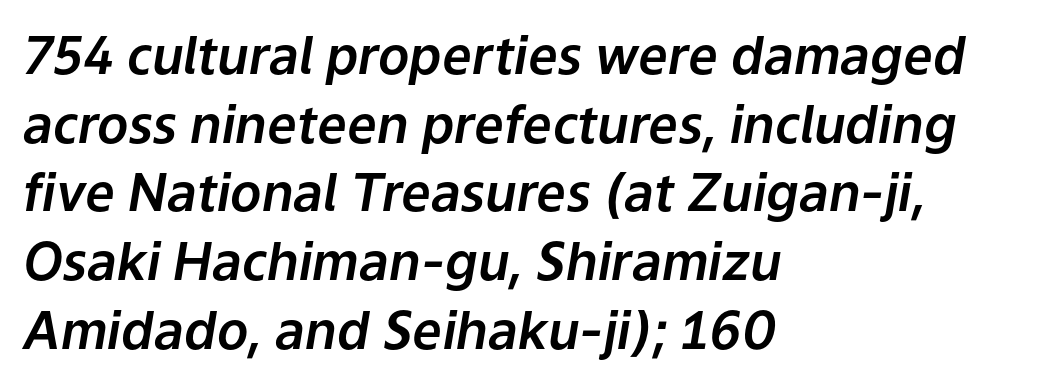
Q: Is the text italic (slanted)? A: Yes, it leans right by about 9 degrees.
Q: Is the text underlined? A: No.
Q: How is the paragraph aligned? A: Left-aligned.
Q: Is the spacing between letters normal or unusually wide? A: Normal.
Q: Is the spacing between lines tight, normal or loose? A: Normal.
Q: Width (condensed, normal, or wide)? A: Normal.
Q: Stroke contrast? A: Low.
Q: x-height? A: Medium.
Q: Monospaced? A: No.
